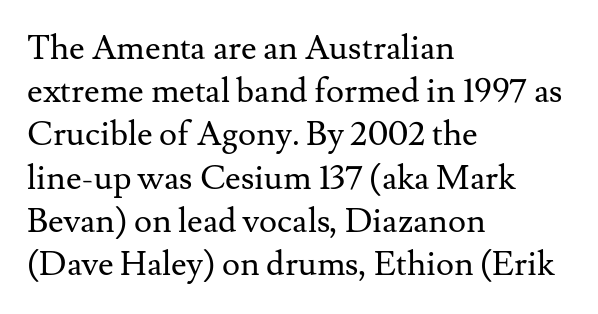
Does extra space separate the letters? No, they use regular spacing. Is there much room between lines? A standard amount, neither cramped nor airy. Typographically, this falls in the serif category. Posture: upright roman.
